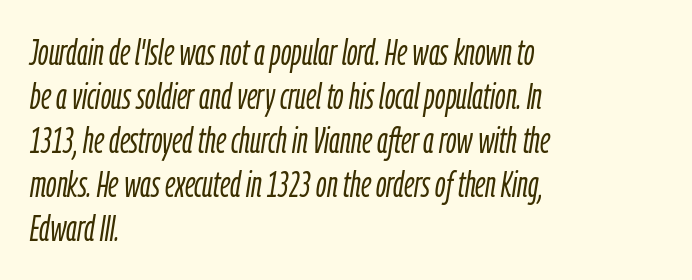
The image shows 36 px light, condensed type, italic (leaning right); set left-aligned, line spacing 1.22x, normal letter spacing, not underlined; low stroke contrast and a medium x-height.
